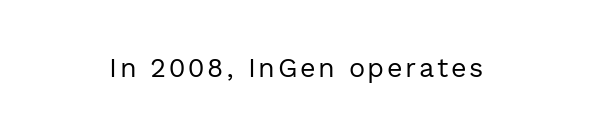
Q: Is the text bold? A: No.
Q: Is the text italic (slanted)? A: No, it is upright.
Q: Is the text underlined? A: No.
Q: How is the paragraph aligned? A: Centered.
